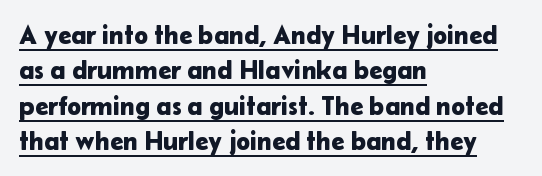
Somebody hit Ctrl+U on this one — the words are underlined. Line spacing here is normal. Tracking here is standard; glyphs follow each other at the usual distance. The axis of the letterforms is exactly vertical.
